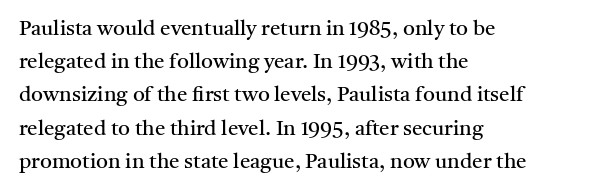
The face looks like a standard text weight, possibly lighter. Short and long lines alike share a common starting point at left. Vertically, the passage feels balanced, rows spaced as you'd expect. A bare baseline throughout the passage. Here the glyphs are tracked normally, forming tight word shapes.
